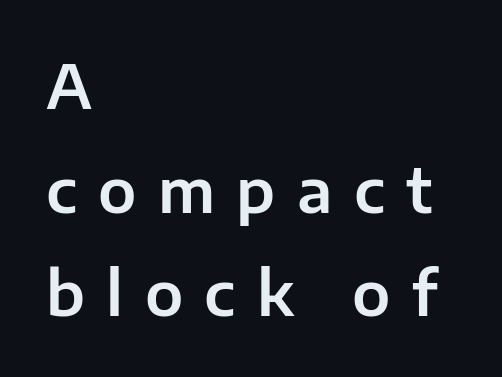
The image shows 61 px sans-serif type, upright; set left-aligned, normal line spacing (1.7x), unusually wide letter spacing (+0.35 em), not underlined; low stroke contrast and a medium x-height.
